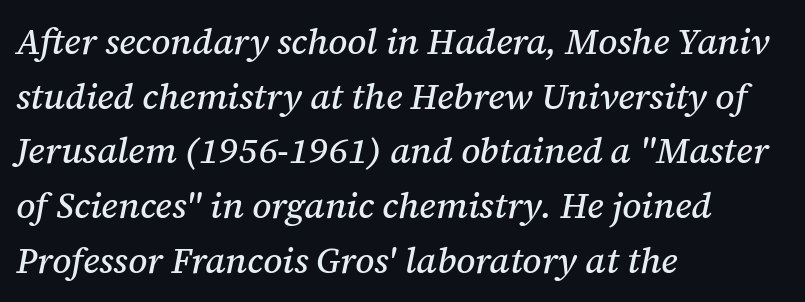
{"serif": "yes", "italic": "yes", "lean": "right", "slant_degrees": 12, "width": "normal", "stroke_contrast": "medium", "x_height": "medium", "monospaced": "no", "underline": "no", "align": "left", "line_spacing": "normal", "line_spacing_ratio": 1.52, "letter_spacing": "normal", "letter_spacing_em": 0.0, "glyph_px": 36}
